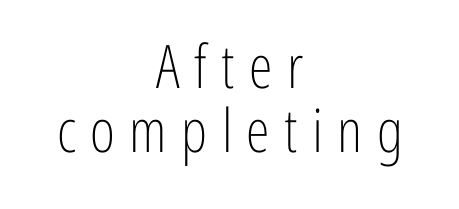
The image shows 60 px light, condensed sans-serif type, upright; set centered, tight line spacing (1.06x), unusually wide letter spacing (+0.24 em), not underlined; low stroke contrast and a medium x-height.
